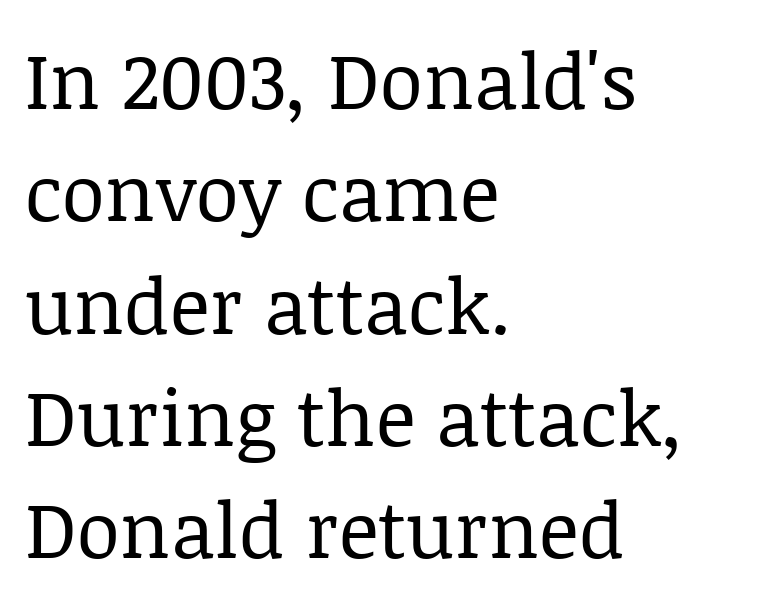
{"serif": "yes", "italic": "no", "bold": "no", "weight": "regular", "width": "normal", "stroke_contrast": "low", "x_height": "large", "monospaced": "no", "underline": "no", "align": "left", "line_spacing": "normal", "line_spacing_ratio": 1.44, "letter_spacing": "normal", "letter_spacing_em": 0.0, "glyph_px": 78}
